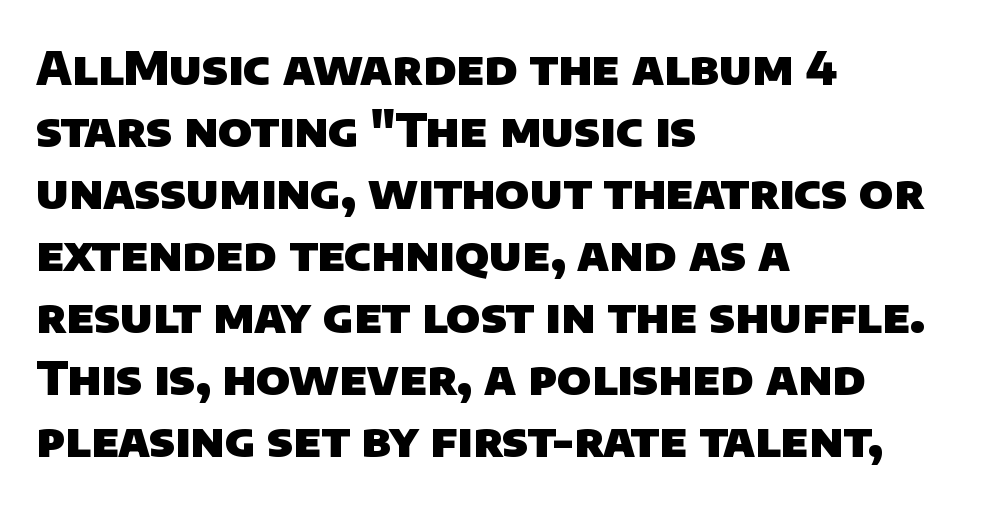
Q: Is the text bold? A: Yes.
Q: Is the typeface a serif or a sans-serif typeface? A: Sans-serif.
Q: Is the text underlined? A: No.
Q: How is the paragraph aligned? A: Left-aligned.
Q: Is the spacing between letters normal or unusually wide? A: Normal.
Q: Is the spacing between lines tight, normal or loose? A: Normal.
Q: Width (condensed, normal, or wide)? A: Normal.
Q: Stroke contrast? A: Low.
Q: x-height? A: Large.
Q: Monospaced? A: No.
